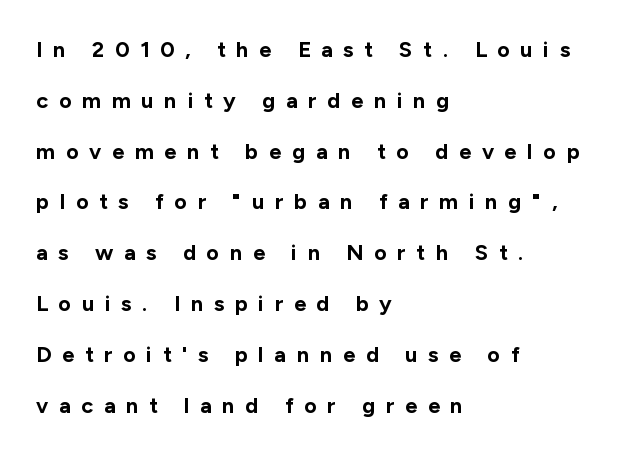
Each word looks stretched out because of the extra space between its letters. A typesetter would mark this as roman, not italic. Does the weight exceed regular? Yes, all the way to bold. Where is the straight margin? On the left.
